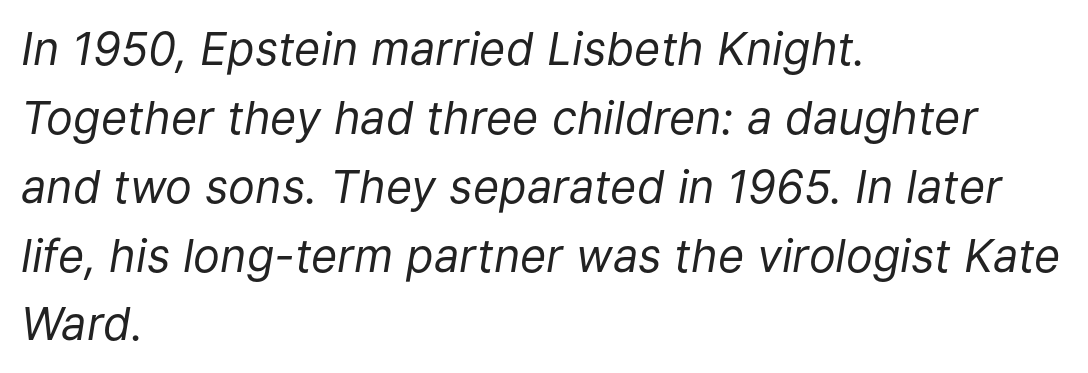
Q: Is the text bold? A: No.
Q: Is the text italic (slanted)? A: Yes, it leans right by about 9 degrees.
Q: Is the text underlined? A: No.
Q: How is the paragraph aligned? A: Left-aligned.
Q: Is the spacing between letters normal or unusually wide? A: Normal.
Q: Is the spacing between lines tight, normal or loose? A: Normal.
Q: Width (condensed, normal, or wide)? A: Normal.
Q: Stroke contrast? A: Low.
Q: x-height? A: Medium.
Q: Monospaced? A: No.
